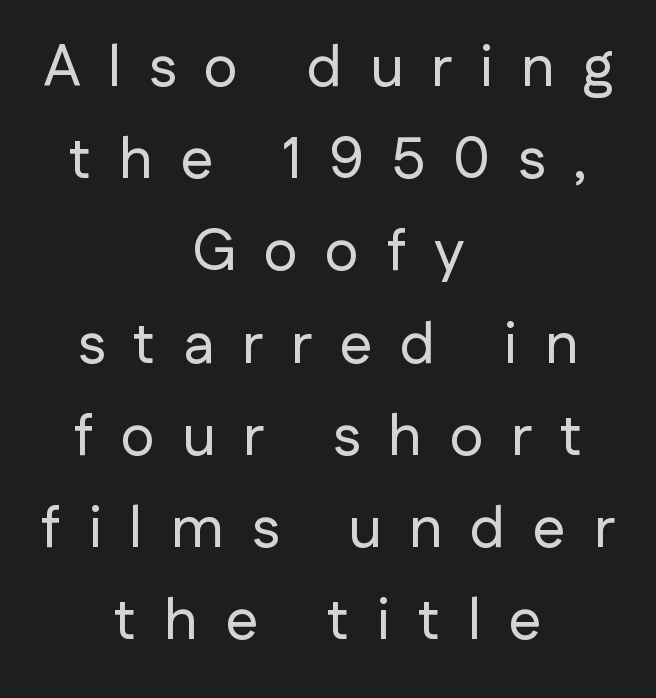
{"serif": "no", "italic": "no", "width": "normal", "stroke_contrast": "low", "x_height": "medium", "monospaced": "no", "underline": "no", "align": "center", "line_spacing": "normal", "line_spacing_ratio": 1.59, "letter_spacing": "wide", "letter_spacing_em": 0.48, "glyph_px": 58}
